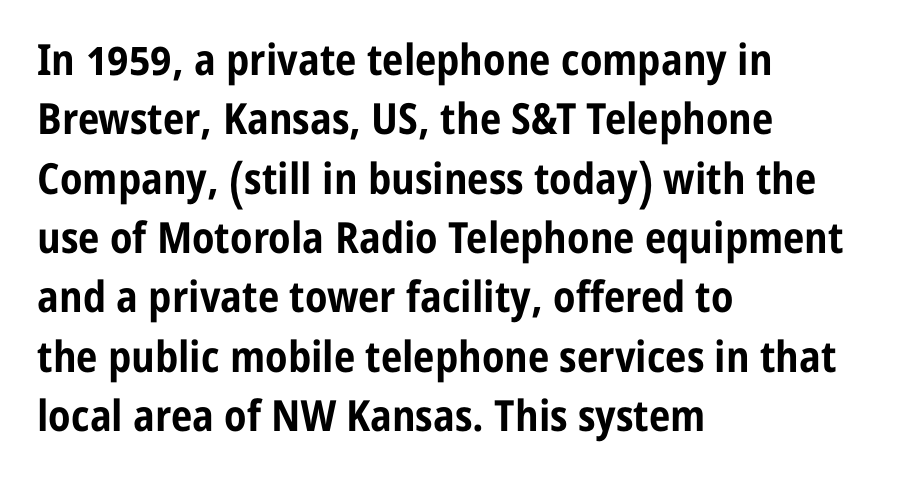
The image shows 43 px bold, condensed sans-serif type, upright; set left-aligned, normal line spacing (1.38x), normal letter spacing, not underlined; low stroke contrast and a medium x-height.
